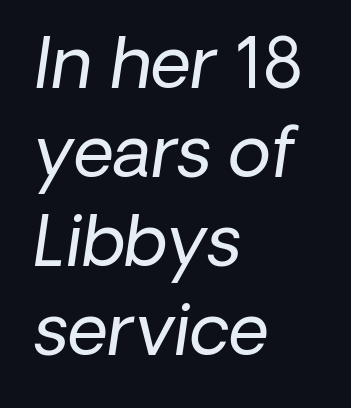
Grotesque or geometric, the face here clearly has no serifs. Beneath every word, the page is bare. Summary of vertical rhythm: regular, with standard interline spacing. A classic flush-left, rag-right setting is used for this passage. Here the glyphs are tracked normally, forming tight word shapes.
